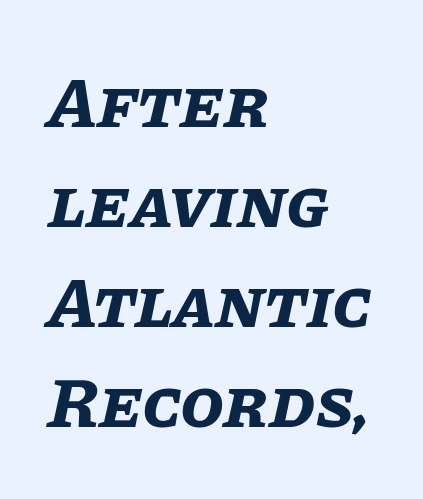
The image shows 71 px bold type, italic (leaning right); set left-aligned, normal line spacing (1.41x), normal letter spacing, not underlined; low stroke contrast and a large x-height.
